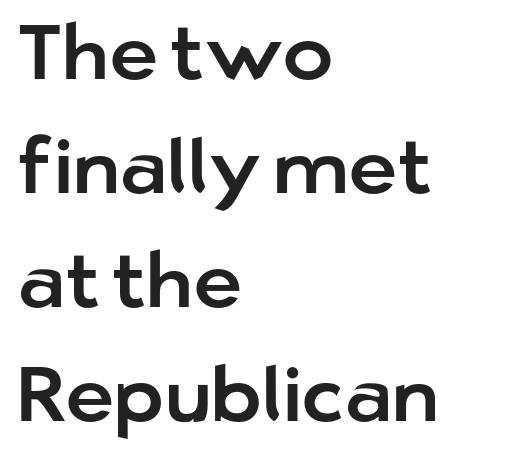
The image shows 77 px sans-serif type, upright; set left-aligned, normal line spacing (1.48x), normal letter spacing, not underlined; low stroke contrast and a medium x-height.
